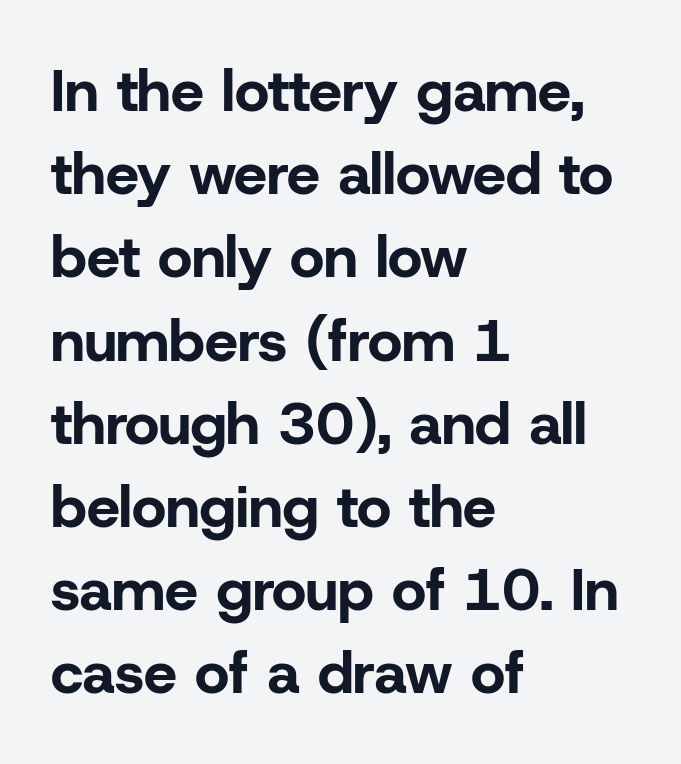
{"serif": "no", "italic": "no", "bold": "yes", "weight": "bold", "width": "normal", "stroke_contrast": "low", "x_height": "medium", "monospaced": "no", "underline": "no", "align": "left", "line_spacing": "normal", "line_spacing_ratio": 1.41, "letter_spacing": "normal", "letter_spacing_em": 0.0, "glyph_px": 59}
